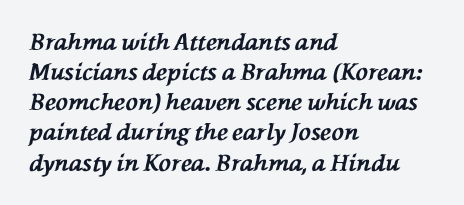
The image shows 23 px bold type, italic (leaning left); set left-aligned, normal line spacing (1.31x), normal letter spacing, not underlined.
